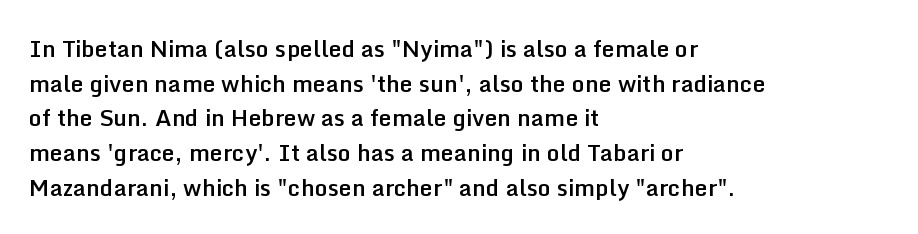
Q: Is the text bold? A: Semi-bold.
Q: Is the text italic (slanted)? A: No, it is upright.
Q: Is the text underlined? A: No.
Q: How is the paragraph aligned? A: Left-aligned.
Q: Is the spacing between letters normal or unusually wide? A: Normal.
Q: Is the spacing between lines tight, normal or loose? A: Normal.
